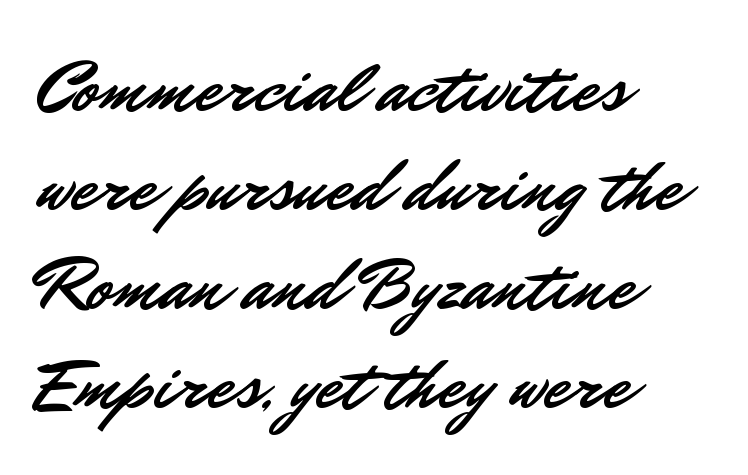
Q: Is the text italic (slanted)? A: Yes.
Q: Is the typeface a serif or a sans-serif typeface? A: Sans-serif.
Q: Is the text underlined? A: No.
Q: How is the paragraph aligned? A: Left-aligned.
Q: Is the spacing between letters normal or unusually wide? A: Normal.
Q: Is the spacing between lines tight, normal or loose? A: Normal.
Q: Width (condensed, normal, or wide)? A: Normal.
Q: Stroke contrast? A: Low.
Q: x-height? A: Small.
Q: Monospaced? A: No.
